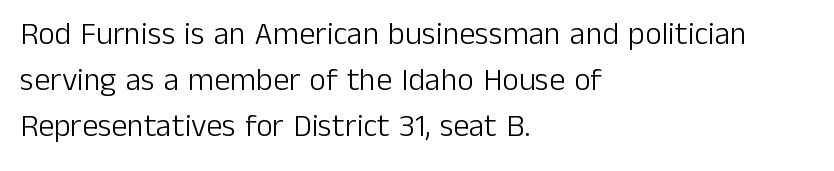
Q: Is the text bold? A: No.
Q: Is the text italic (slanted)? A: No, it is upright.
Q: Is the typeface a serif or a sans-serif typeface? A: Sans-serif.
Q: Is the text underlined? A: No.
Q: How is the paragraph aligned? A: Left-aligned.
Q: Is the spacing between letters normal or unusually wide? A: Normal.
Q: Is the spacing between lines tight, normal or loose? A: Normal.
Q: Width (condensed, normal, or wide)? A: Normal.
Q: Stroke contrast? A: Low.
Q: x-height? A: Medium.
Q: Monospaced? A: No.
